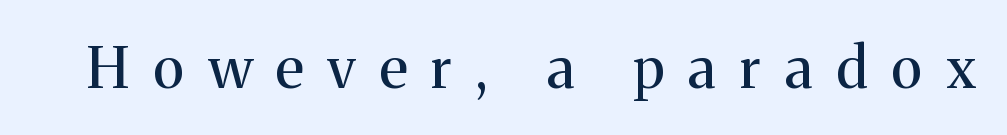
The image shows 57 px regular-weight serif type, upright; set unusually wide letter spacing (+0.43 em), not underlined; medium stroke contrast and a medium x-height.
